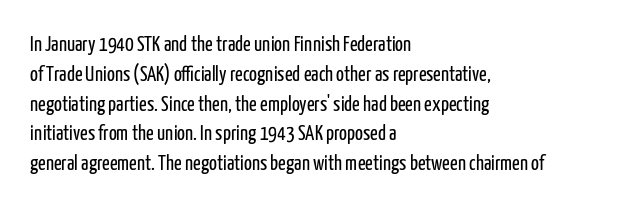
Q: Is the text bold? A: No.
Q: Is the text italic (slanted)? A: No, it is upright.
Q: Is the text underlined? A: No.
Q: How is the paragraph aligned? A: Left-aligned.
Q: Is the spacing between letters normal or unusually wide? A: Normal.
Q: Is the spacing between lines tight, normal or loose? A: Normal.
